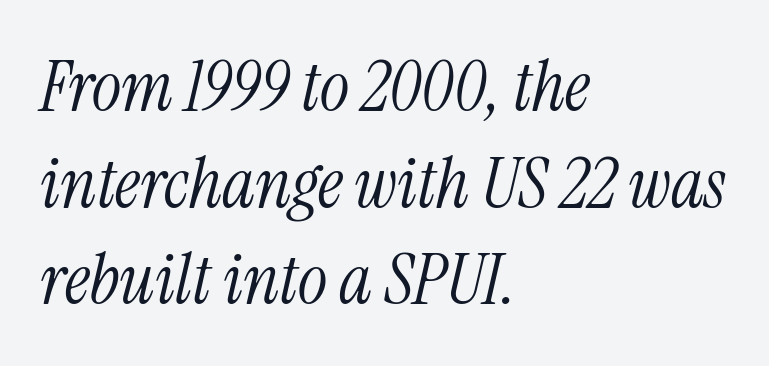
The image shows 70 px light, condensed serif type, italic (leaning right); set left-aligned, normal line spacing (1.38x), normal letter spacing, not underlined; medium stroke contrast and a medium x-height.
